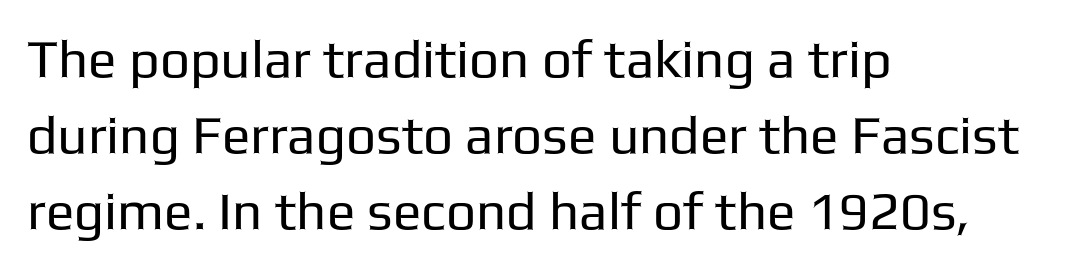
{"serif": "no", "italic": "no", "bold": "no", "weight": "regular", "width": "normal", "stroke_contrast": "low", "x_height": "medium", "monospaced": "no", "underline": "no", "align": "left", "line_spacing": "normal", "line_spacing_ratio": 1.43, "letter_spacing": "normal", "letter_spacing_em": 0.0, "glyph_px": 53}
